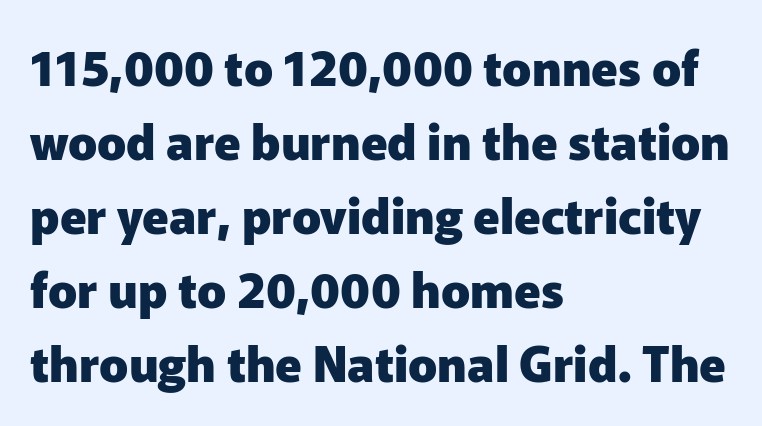
The image shows 48 px heavy sans-serif type, upright; set left-aligned, normal line spacing (1.54x), normal letter spacing, not underlined; low stroke contrast and a medium x-height.
